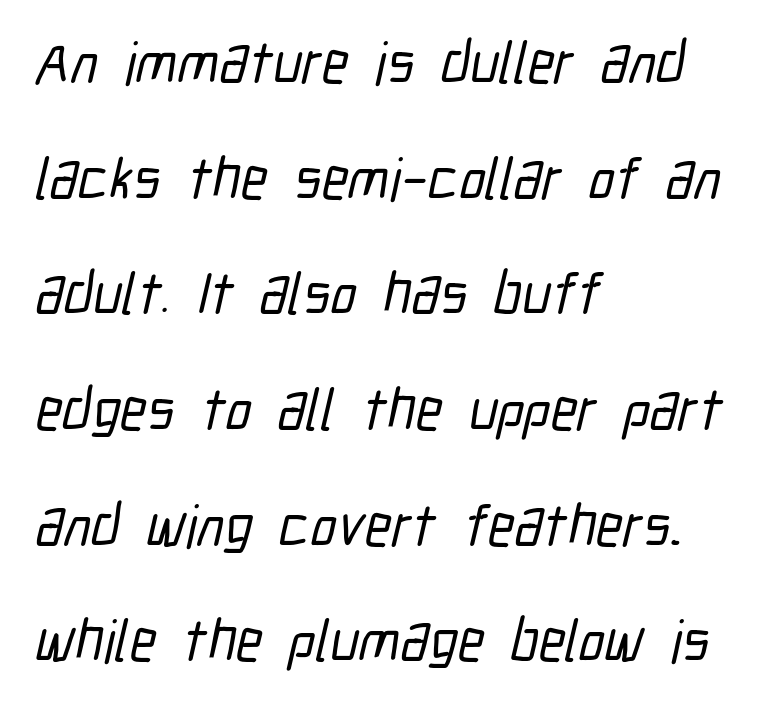
Q: Is the typeface a serif or a sans-serif typeface? A: Sans-serif.
Q: Is the text underlined? A: No.
Q: How is the paragraph aligned? A: Left-aligned.
Q: Is the spacing between letters normal or unusually wide? A: Normal.
Q: Is the spacing between lines tight, normal or loose? A: Loose.
Q: Width (condensed, normal, or wide)? A: Condensed.
Q: Stroke contrast? A: Low.
Q: x-height? A: Medium.
Q: Monospaced? A: No.
